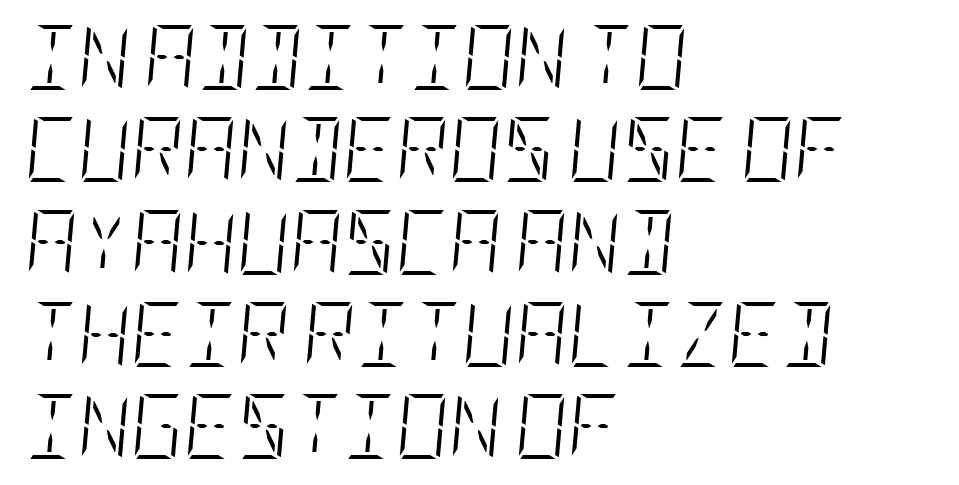
The image shows 65 px light, condensed type, italic (leaning right); set left-aligned, normal line spacing (1.42x), normal letter spacing, not underlined; low stroke contrast and a large x-height.
